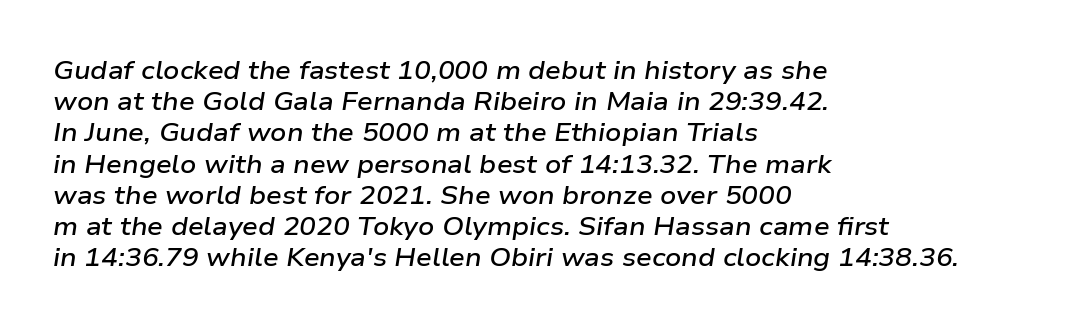
This is moderately heavy type, rendered in semibold. Vertically, the passage feels balanced, rows spaced as you'd expect. The gaps between neighbouring characters are ordinary and unremarkable. Descenders hang freely into open space. Casual observation: everything's shoved over to the left. Does the lettering tilt? It does — this is italic.
